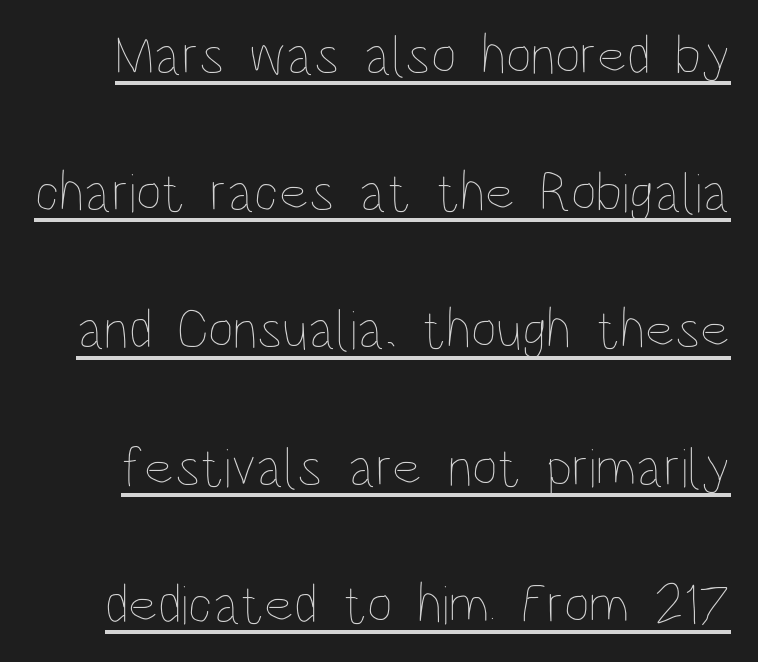
{"italic": "no", "bold": "no", "weight": "thin", "width": "condensed", "stroke_contrast": "low", "x_height": "large", "monospaced": "no", "underline": "yes", "line_spacing": "loose", "line_spacing_ratio": 2.45, "letter_spacing": "normal", "letter_spacing_em": 0.0, "glyph_px": 56}
